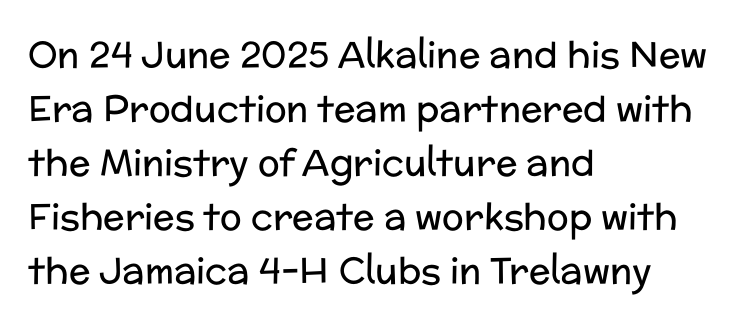
Type without underlining. The face looks like a standard text weight, possibly lighter. A sans-serif font was chosen for this passage. Whoever set this chose a conventional vertical rhythm.
